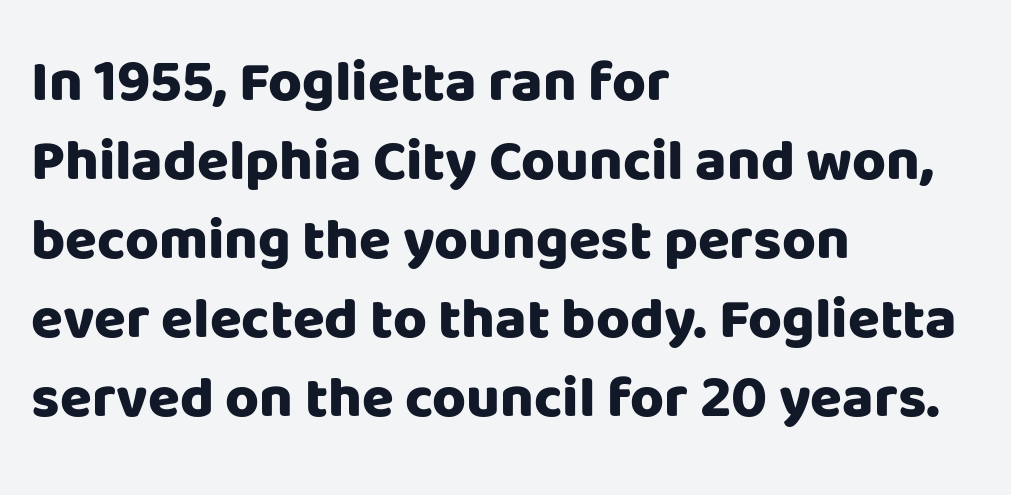
Interline gaps are of average width in this sample. Here the glyphs are tracked normally, forming tight word shapes. Spacing verdict: proportional, widths tailored to each character. This sample is left-justified, so line endings fall wherever the words run out. Characters remain perfectly vertical along every line. The foot of each line stays bare and open.
